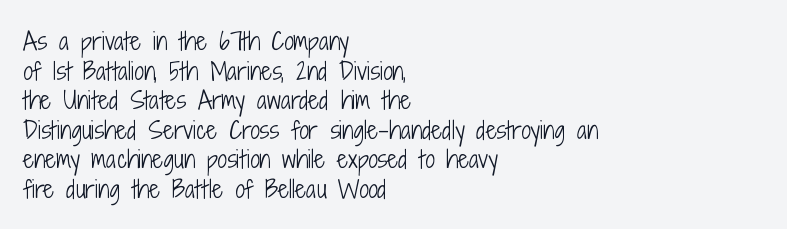
The image shows 24 px text type, upright; set left-aligned, line spacing 1.23x, normal letter spacing, not underlined.
